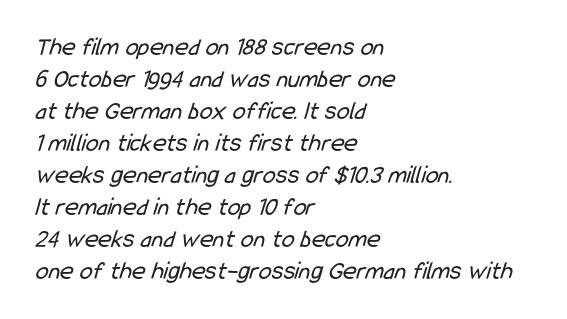
The image shows 26 px text type; set left-aligned, line spacing 1.23x, normal letter spacing, not underlined.
